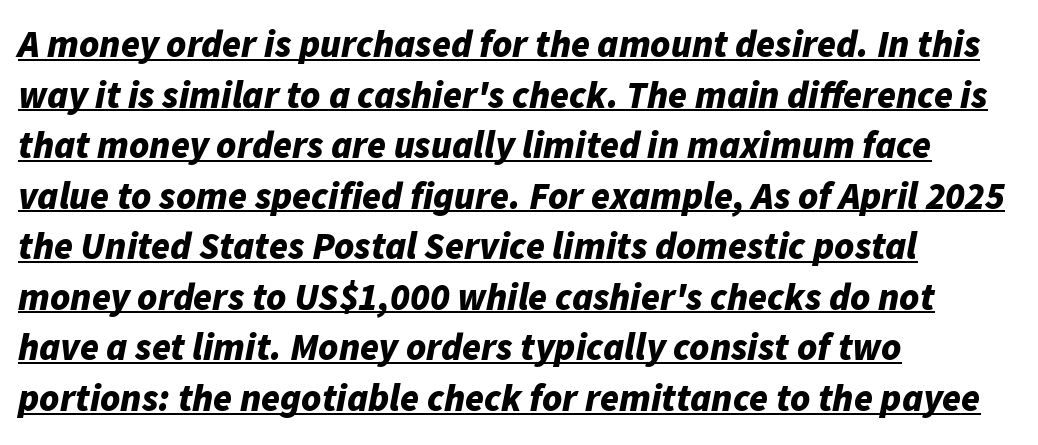
The image shows 38 px bold type, italic (leaning right); set left-aligned, normal line spacing (1.33x), normal letter spacing, underlined; low stroke contrast and a medium x-height.
